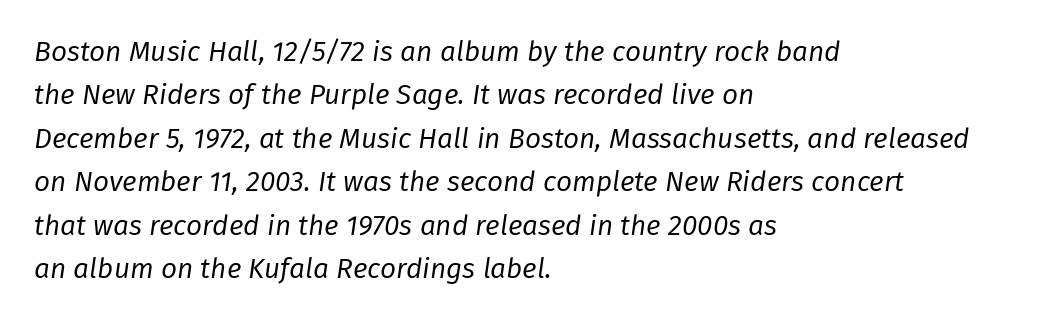
The image shows 28 px regular-weight type, italic (leaning right); set left-aligned, normal line spacing (1.55x), normal letter spacing, not underlined; low stroke contrast and a medium x-height.
